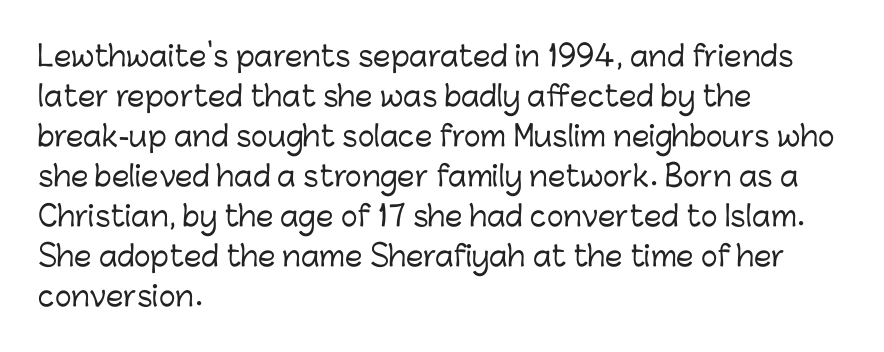
Q: Is the text italic (slanted)? A: No, it is upright.
Q: Is the typeface a serif or a sans-serif typeface? A: Sans-serif.
Q: Is the text underlined? A: No.
Q: How is the paragraph aligned? A: Left-aligned.
Q: Is the spacing between letters normal or unusually wide? A: Normal.
Q: Is the spacing between lines tight, normal or loose? A: Normal.
Q: Width (condensed, normal, or wide)? A: Normal.
Q: Stroke contrast? A: Low.
Q: x-height? A: Medium.
Q: Monospaced? A: No.
